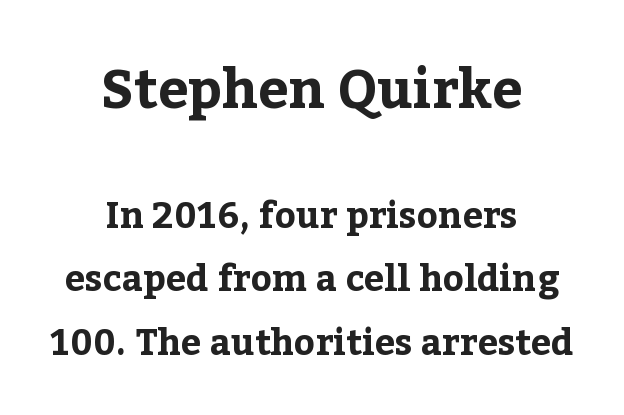
Q: Is the text bold? A: Yes.
Q: Is the text italic (slanted)? A: No, it is upright.
Q: Is the typeface a serif or a sans-serif typeface? A: Serif.
Q: Is the text underlined? A: No.
Q: How is the paragraph aligned? A: Centered.
Q: Is the spacing between letters normal or unusually wide? A: Normal.
Q: Which block of text is set in a larger size, the first (top) or the second (bottom)? A: The first (top) one.
Q: Width (condensed, normal, or wide)? A: Normal.
Q: Stroke contrast? A: Low.
Q: x-height? A: Medium.
Q: Monospaced? A: No.
